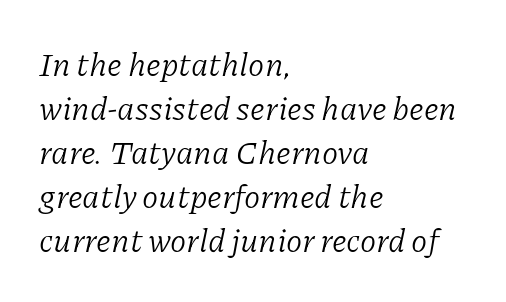
Q: Is the text bold? A: No.
Q: Is the text italic (slanted)? A: Yes, it leans right by about 11 degrees.
Q: Is the typeface a serif or a sans-serif typeface? A: Serif.
Q: Is the text underlined? A: No.
Q: How is the paragraph aligned? A: Left-aligned.
Q: Is the spacing between letters normal or unusually wide? A: Normal.
Q: Is the spacing between lines tight, normal or loose? A: Normal.
Q: Width (condensed, normal, or wide)? A: Normal.
Q: Stroke contrast? A: Low.
Q: x-height? A: Medium.
Q: Monospaced? A: No.
